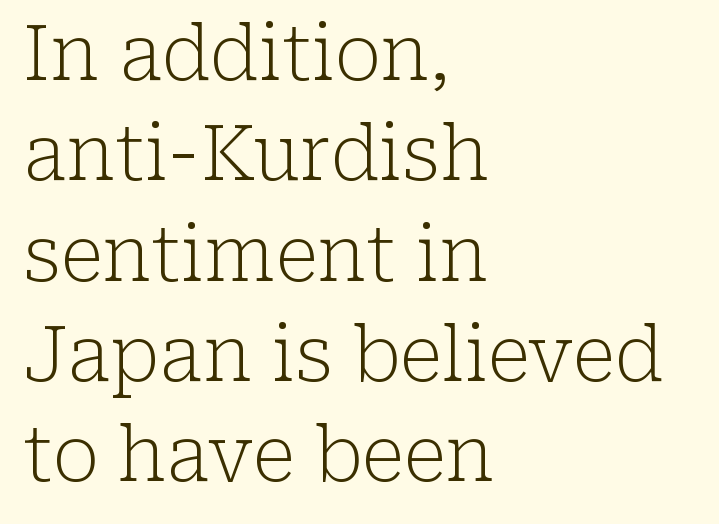
The image shows 76 px light serif type, upright; set left-aligned, normal line spacing (1.32x), normal letter spacing, not underlined; low stroke contrast and a medium x-height.
